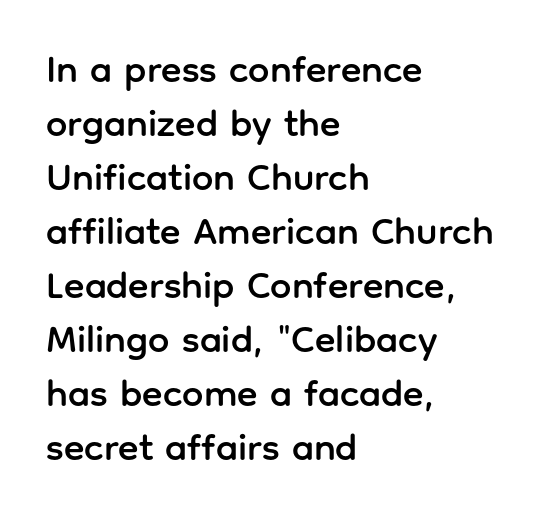
{"serif": "no", "italic": "no", "width": "normal", "stroke_contrast": "low", "x_height": "medium", "monospaced": "no", "underline": "no", "align": "left", "line_spacing": "normal", "line_spacing_ratio": 1.42, "letter_spacing": "normal", "letter_spacing_em": 0.0, "glyph_px": 38}
